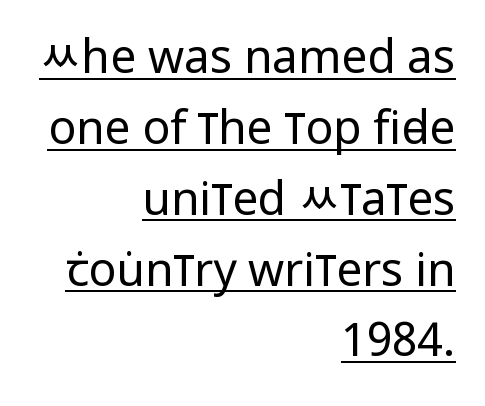
Do the characters align in a grid? No, the font is proportional. The lettering stays uniformly vertical, giving the passage a roman look. On a weight scale, this lands at 450 or below. Characters follow at the spacing the type designer built in. Horizontally, the lines are justified to the trailing edge only.
